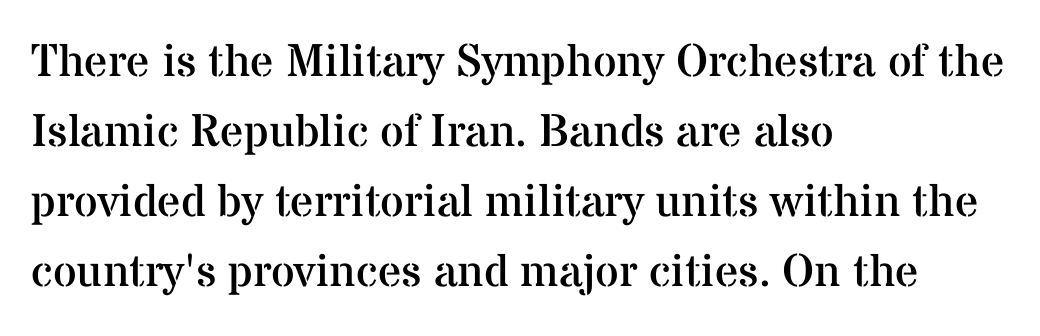
{"serif": "yes", "italic": "no", "bold": "no", "weight": "regular", "width": "normal", "stroke_contrast": "medium", "x_height": "medium", "monospaced": "no", "underline": "no", "align": "left", "line_spacing": "normal", "line_spacing_ratio": 1.52, "letter_spacing": "normal", "letter_spacing_em": 0.0, "glyph_px": 46}
